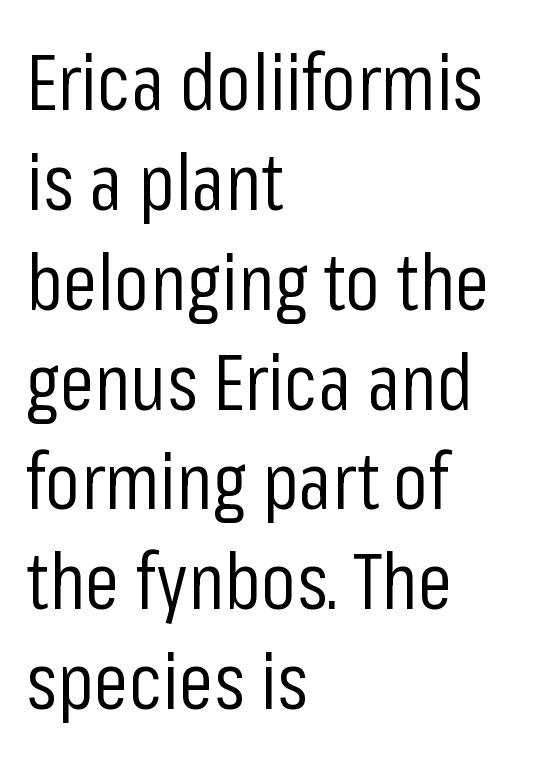
The image shows 78 px regular-weight, condensed sans-serif type, upright; set left-aligned, normal line spacing (1.28x), normal letter spacing, not underlined; low stroke contrast and a medium x-height.
